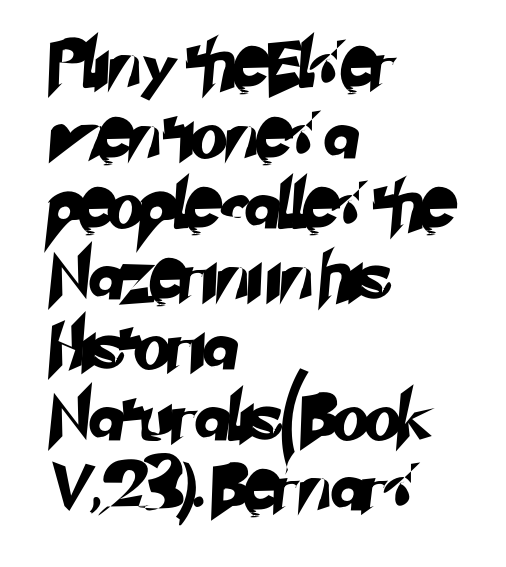
Q: Is the typeface a serif or a sans-serif typeface? A: Sans-serif.
Q: Is the text underlined? A: No.
Q: How is the paragraph aligned? A: Left-aligned.
Q: Is the spacing between letters normal or unusually wide? A: Normal.
Q: Is the spacing between lines tight, normal or loose? A: Normal.
Q: Width (condensed, normal, or wide)? A: Normal.
Q: Stroke contrast? A: Low.
Q: x-height? A: Small.
Q: Monospaced? A: No.
